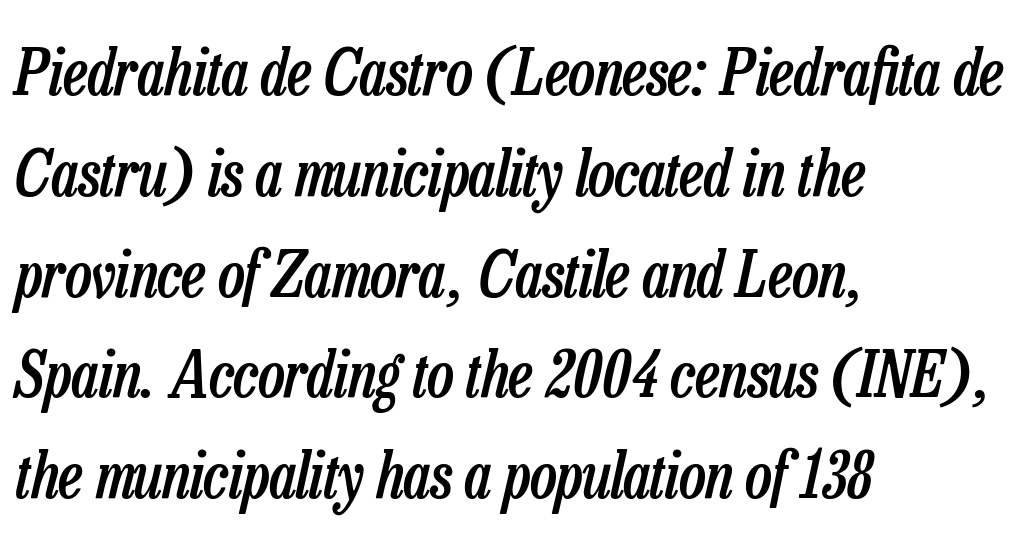
{"italic": "yes", "lean": "right", "slant_degrees": 13, "bold": "semi", "weight": "semibold", "width": "condensed", "stroke_contrast": "low", "x_height": "medium", "monospaced": "no", "underline": "no", "align": "left", "line_spacing": "normal", "line_spacing_ratio": 1.6, "letter_spacing": "normal", "letter_spacing_em": 0.0, "glyph_px": 63}
